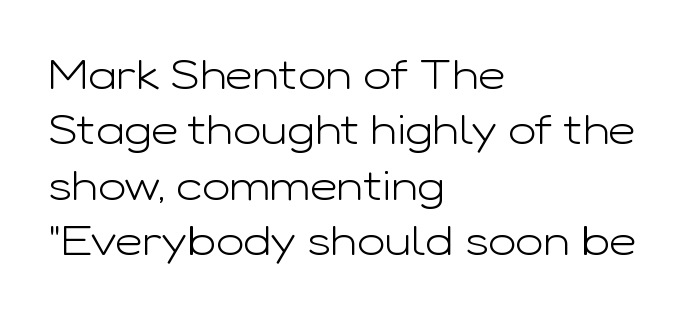
The image shows 42 px light, wide sans-serif type, upright; set left-aligned, normal line spacing (1.32x), normal letter spacing, not underlined; low stroke contrast and a medium x-height.
